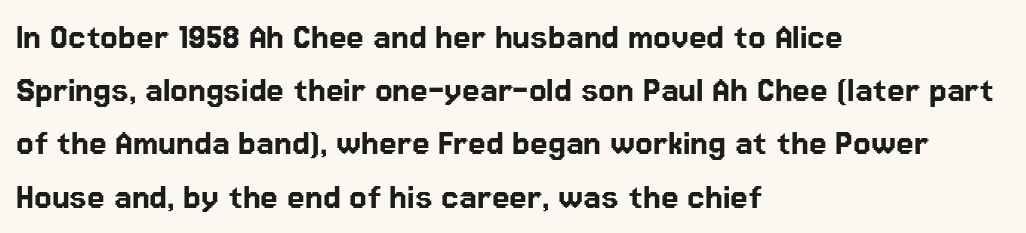
The image shows 40 px sans-serif type, upright; set left-aligned, normal line spacing (1.33x), normal letter spacing, not underlined; low stroke contrast and a medium x-height.
